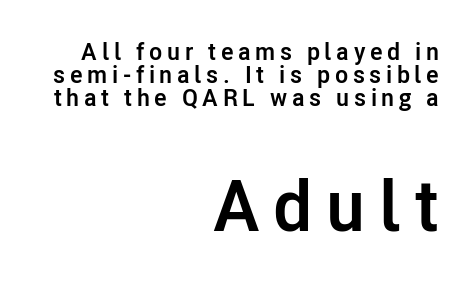
Small over large — that's the arrangement of the two blocks here. The space between consecutive lines is stingy. Grotesque or geometric, the face here clearly has no serifs. Stroke thickness is high; the sample reads as a true bold. The strip under each line holds only bare page. Casual observation: everything's shoved over to the right.
